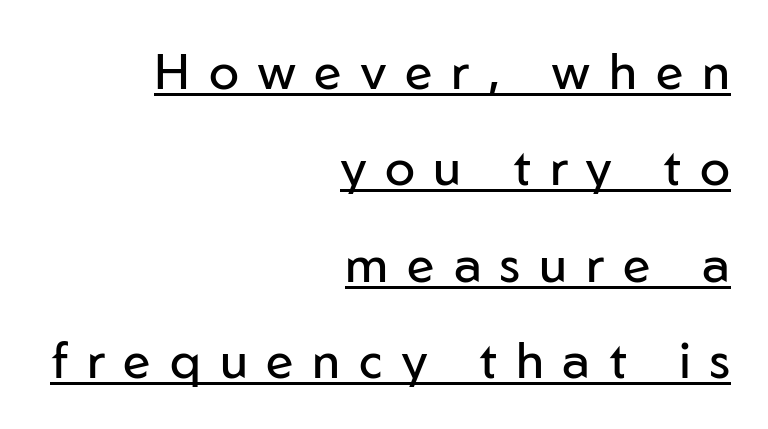
Look at the bottom of the vertical strokes: they stop flat, with no serifs. Each new line begins a long way beneath the previous one. Glyph-to-glyph distance is far greater than everyday printed text. Ordinary non-slanted type is in use. Character widths vary here, with narrow letters taking less room than wide ones.
